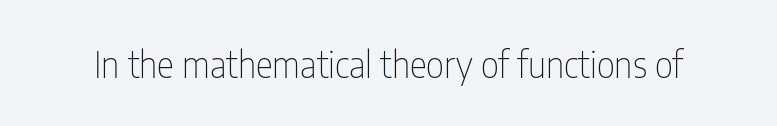
{"serif": "no", "italic": "no", "bold": "no", "weight": "thin", "width": "condensed", "stroke_contrast": "low", "x_height": "medium", "monospaced": "no", "underline": "no", "letter_spacing": "normal", "letter_spacing_em": 0.0, "glyph_px": 36}
